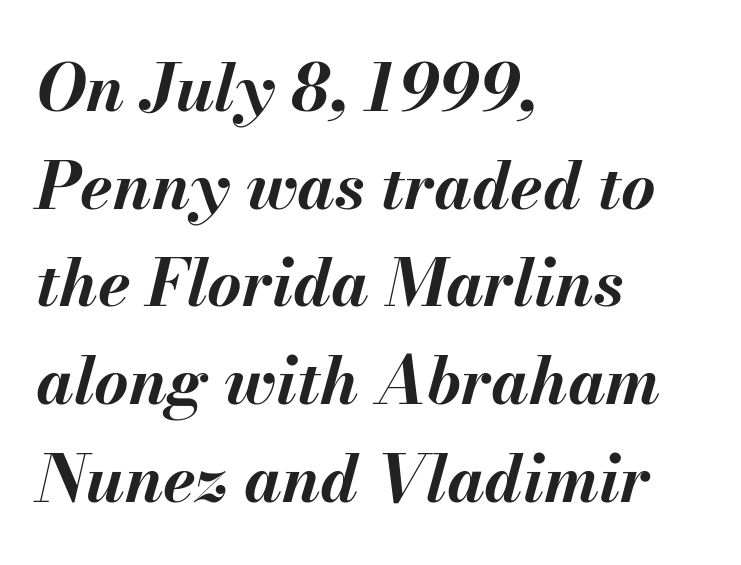
This block has exactly the height ordinary leading produces. Underlining? Definitely not there. The characters look thick and weighty, a clear bold. Think of a printed novel: that variable character pitch is what you see here.
